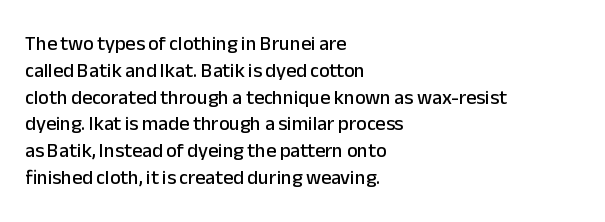
Q: Is the text italic (slanted)? A: No, it is upright.
Q: Is the text underlined? A: No.
Q: How is the paragraph aligned? A: Left-aligned.
Q: Is the spacing between letters normal or unusually wide? A: Normal.
Q: Is the spacing between lines tight, normal or loose? A: Normal.
